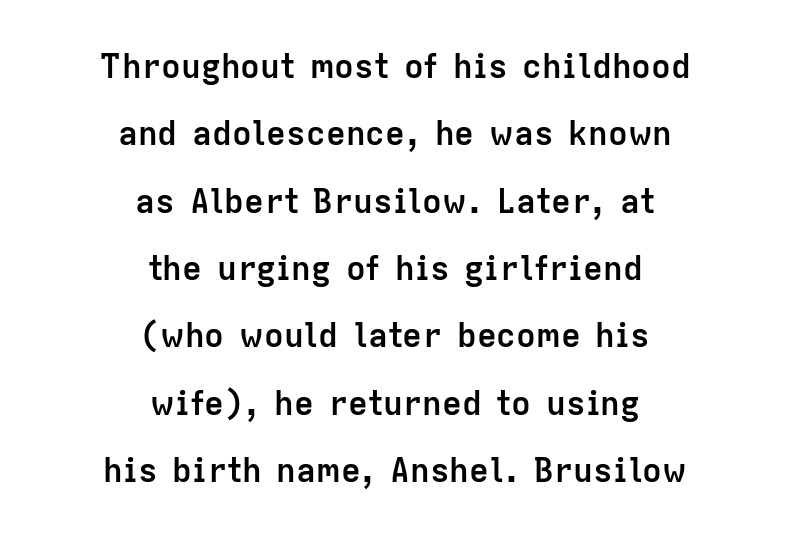
The image shows 33 px semibold sans-serif type, upright; set centered, loose line spacing (2.04x), normal letter spacing, not underlined; low stroke contrast and a medium x-height.
